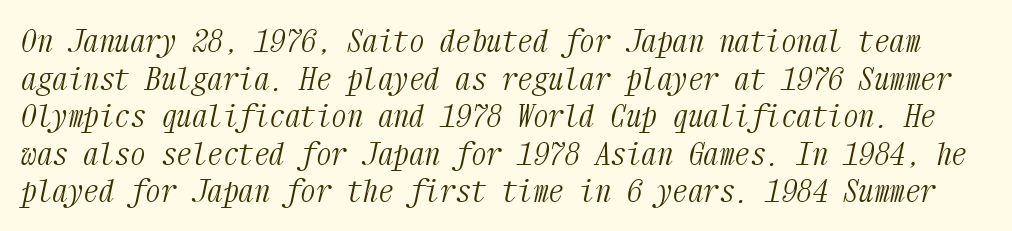
{"serif": "yes", "italic": "yes", "lean": "right", "slant_degrees": 12, "bold": "no", "weight": "light", "width": "condensed", "stroke_contrast": "medium", "x_height": "medium", "monospaced": "yes", "underline": "no", "line_spacing_ratio": 1.21, "letter_spacing": "normal", "letter_spacing_em": 0.0, "glyph_px": 31}
